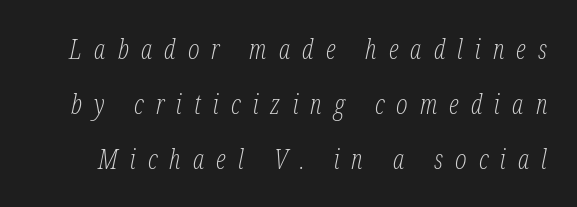
Q: Is the text bold? A: No.
Q: Is the text italic (slanted)? A: Yes, it leans right by about 12 degrees.
Q: Is the text underlined? A: No.
Q: Is the spacing between letters normal or unusually wide? A: Unusually wide.
Q: Is the spacing between lines tight, normal or loose? A: Loose.
